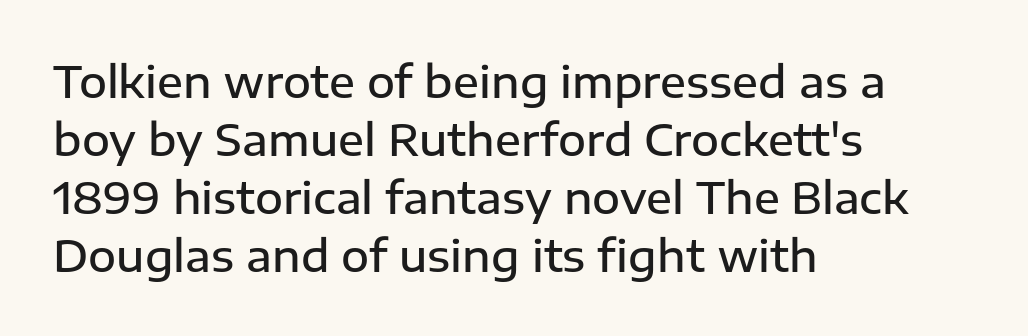
{"serif": "no", "italic": "no", "bold": "semi", "weight": "semibold", "width": "normal", "stroke_contrast": "low", "x_height": "medium", "monospaced": "no", "underline": "no", "align": "left", "line_spacing": "normal", "line_spacing_ratio": 1.35, "letter_spacing": "normal", "letter_spacing_em": 0.0, "glyph_px": 43}
